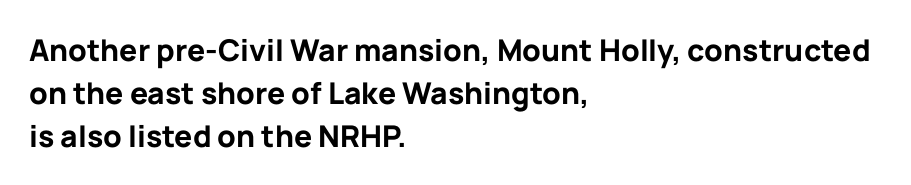
The image shows 30 px bold sans-serif type, upright; set left-aligned, normal line spacing (1.43x), normal letter spacing, not underlined; low stroke contrast and a medium x-height.
